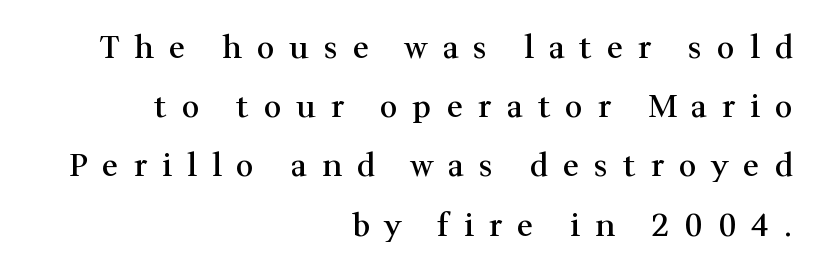
This sample uses expanded letter spacing, leaving extra air between glyphs. Unlike italic type, these characters show no tilt at all. Spacing verdict: proportional, widths tailored to each character. Which margin do the lines hug? The right one — the left edge is uneven.
